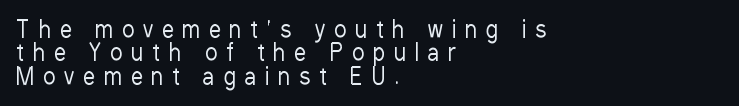
{"italic": "no", "bold": "no", "underline": "no", "align": "left", "line_spacing": "tight", "line_spacing_ratio": 1.02, "letter_spacing": "wide", "letter_spacing_em": 0.4, "glyph_px": 23}
